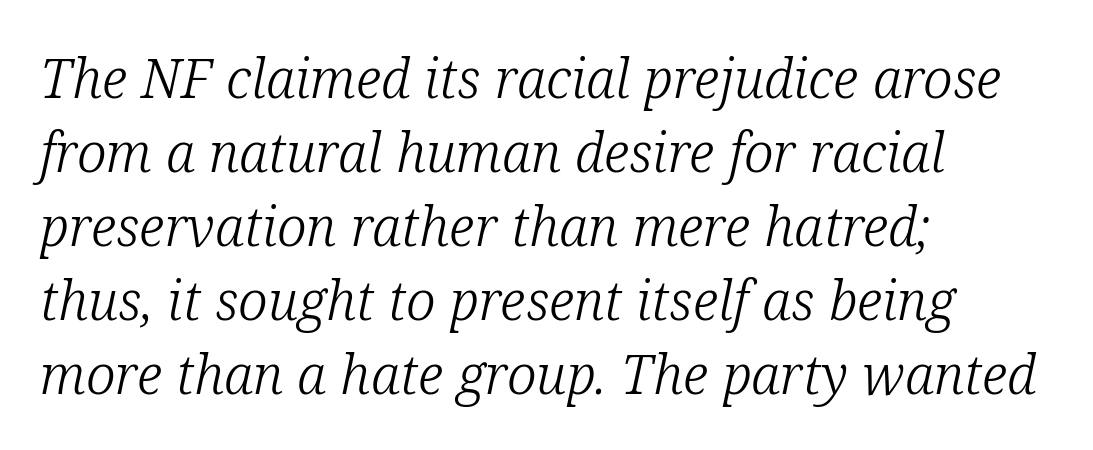
Q: Is the text bold? A: No.
Q: Is the text italic (slanted)? A: Yes, it leans right by about 12 degrees.
Q: Is the typeface a serif or a sans-serif typeface? A: Serif.
Q: Is the text underlined? A: No.
Q: How is the paragraph aligned? A: Left-aligned.
Q: Is the spacing between letters normal or unusually wide? A: Normal.
Q: Is the spacing between lines tight, normal or loose? A: Normal.
Q: Width (condensed, normal, or wide)? A: Normal.
Q: Stroke contrast? A: Low.
Q: x-height? A: Medium.
Q: Monospaced? A: No.
